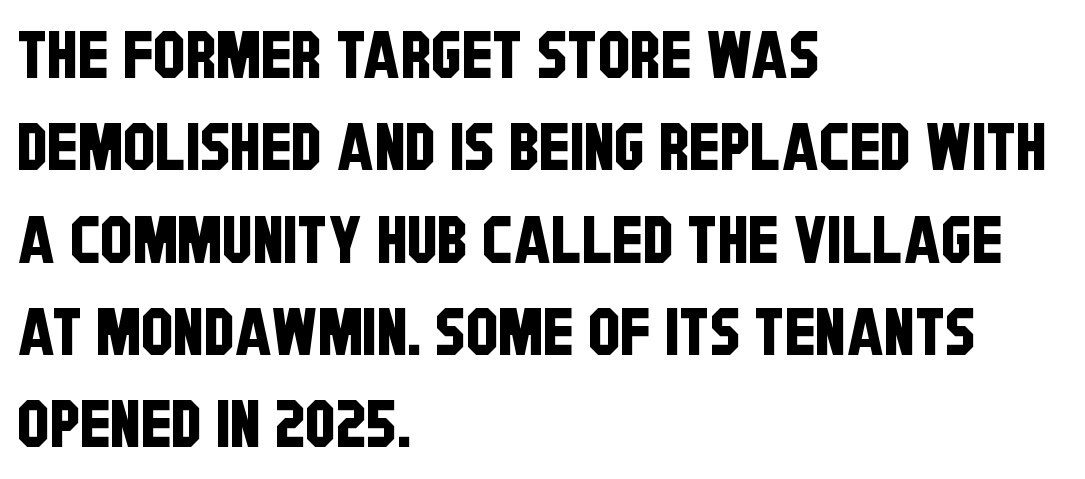
These lines sit exactly where default settings would place them. Horizontally, the lines are justified to the leading edge only. This rendering leaves character spacing at its baseline value. A typesetter would call this proportional, since set widths differ per character. The glyphs are unaccompanied by any horizontal stroke below them.
